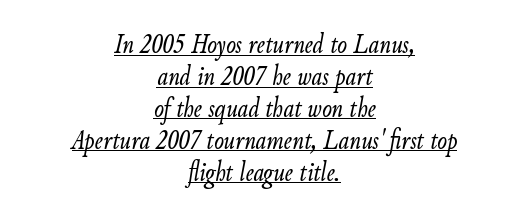
The image shows 29 px light, condensed type, italic (leaning right); set centered, tight line spacing (1.1x), normal letter spacing, underlined; low stroke contrast and a small x-height.
